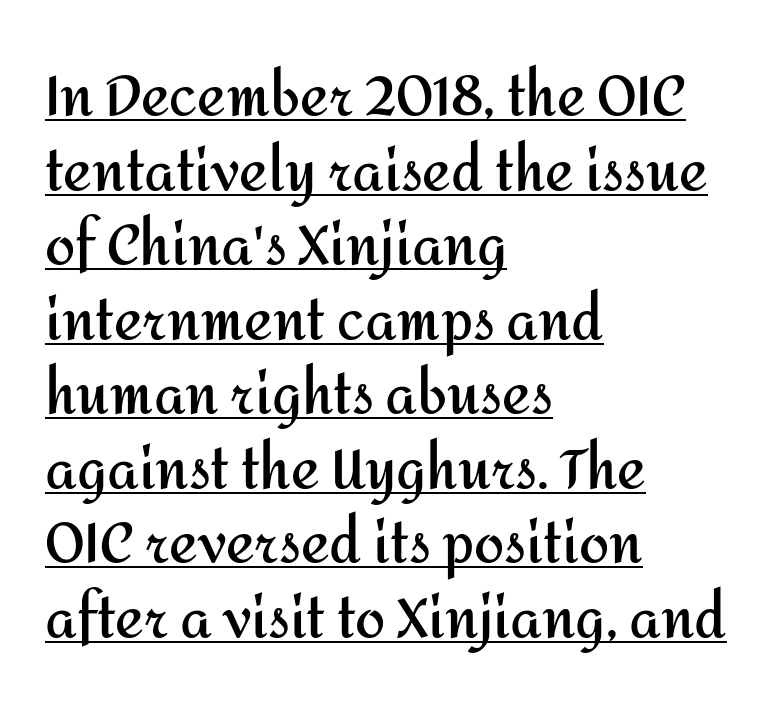
The image shows 54 px semibold sans-serif type, upright; set left-aligned, normal line spacing (1.38x), normal letter spacing, underlined; medium stroke contrast and a medium x-height.
